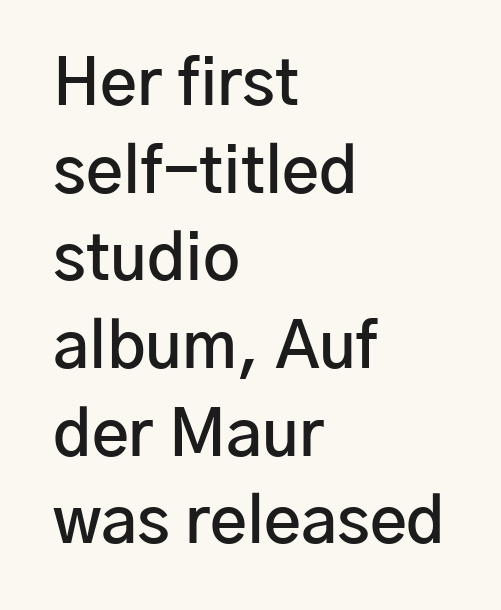
Each line starts at the same left margin while the right side varies. Regarding serifs, this sample does without them. This sample has the flowing, uneven cadence of proportional lettering. Nothing unusual about the tracking: characters are spaced as the font intends. Characters remain perfectly vertical along every line. This sample keeps an unexceptional amount of space between lines.
